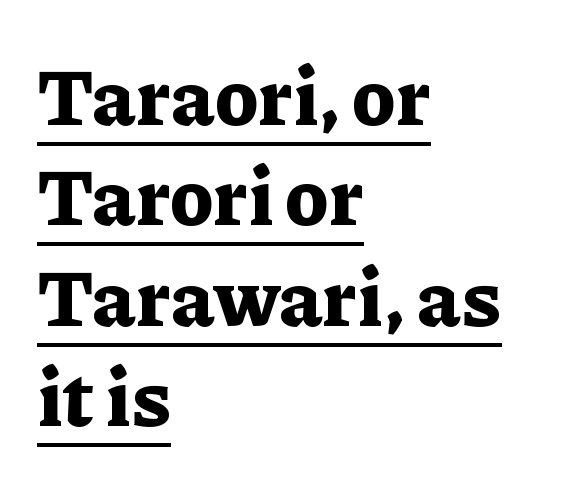
{"serif": "yes", "italic": "no", "bold": "yes", "weight": "bold", "width": "normal", "stroke_contrast": "low", "x_height": "medium", "monospaced": "no", "underline": "yes", "align": "left", "line_spacing": "normal", "line_spacing_ratio": 1.27, "letter_spacing": "normal", "letter_spacing_em": 0.0, "glyph_px": 79}
